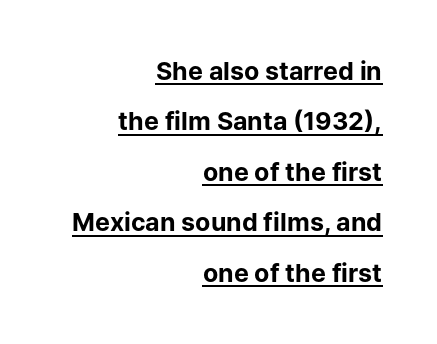
{"italic": "no", "bold": "yes", "underline": "yes", "align": "right", "line_spacing": "loose", "line_spacing_ratio": 2.02, "letter_spacing": "normal", "letter_spacing_em": 0.0, "glyph_px": 25}
